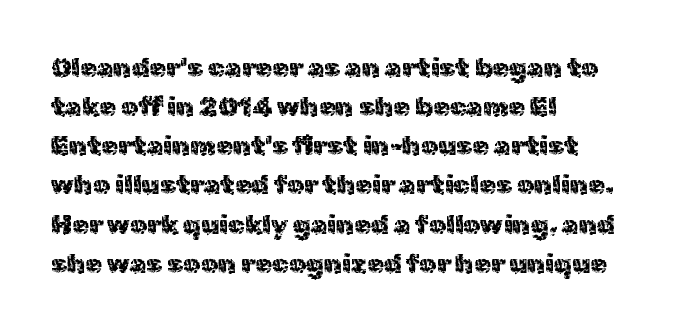
{"italic": "no", "underline": "no", "align": "left", "line_spacing": "normal", "line_spacing_ratio": 1.45, "letter_spacing": "normal", "letter_spacing_em": 0.0, "glyph_px": 27}
